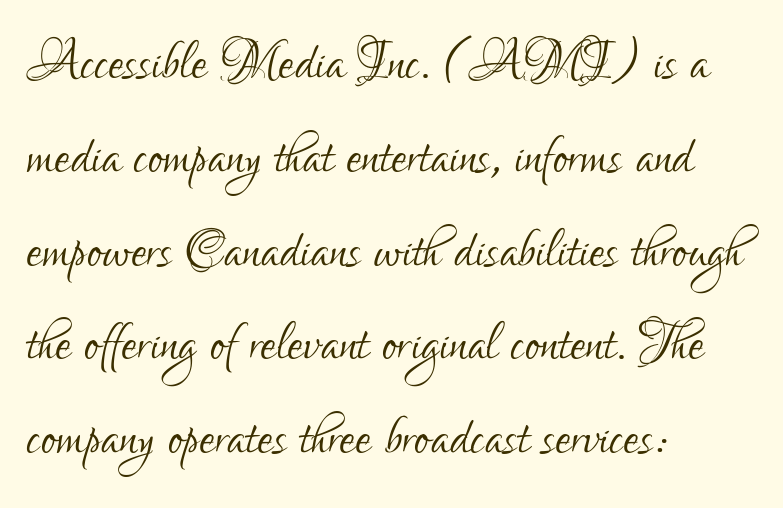
Q: Is the text bold? A: No.
Q: Is the text italic (slanted)? A: Yes.
Q: Is the typeface a serif or a sans-serif typeface? A: Sans-serif.
Q: Is the text underlined? A: No.
Q: How is the paragraph aligned? A: Left-aligned.
Q: Is the spacing between letters normal or unusually wide? A: Normal.
Q: Is the spacing between lines tight, normal or loose? A: Normal.
Q: Width (condensed, normal, or wide)? A: Condensed.
Q: Stroke contrast? A: Low.
Q: x-height? A: Small.
Q: Monospaced? A: No.
